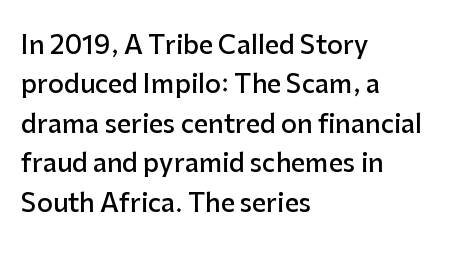
{"italic": "no", "bold": "semi", "underline": "no", "align": "left", "line_spacing": "normal", "line_spacing_ratio": 1.58, "letter_spacing": "normal", "letter_spacing_em": 0.0, "glyph_px": 25}
